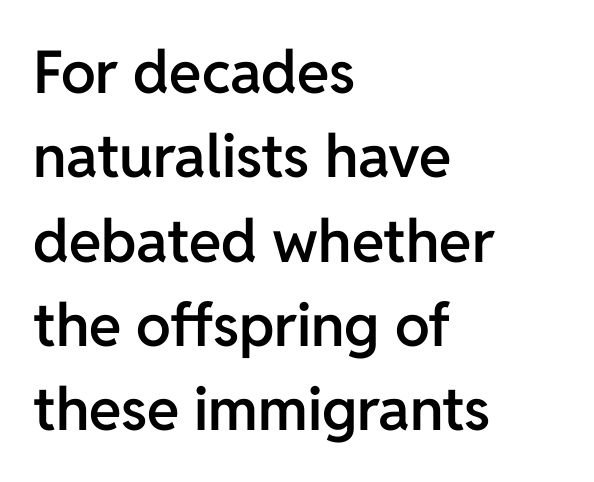
{"serif": "no", "italic": "no", "bold": "semi", "weight": "semibold", "width": "normal", "stroke_contrast": "low", "x_height": "medium", "monospaced": "no", "underline": "no", "align": "left", "line_spacing": "normal", "line_spacing_ratio": 1.43, "letter_spacing": "normal", "letter_spacing_em": 0.0, "glyph_px": 59}
